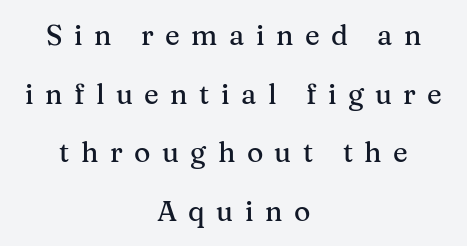
Underlining? Definitely not there. Check where the strokes stop: tiny serifs finish them off. Each new line begins a long way beneath the previous one. Reading down the block, each line starts at a different indent, mirrored at its end.
